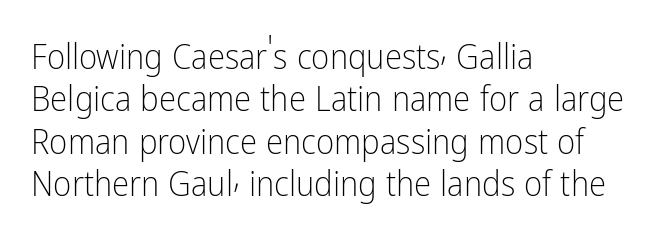
Letters have the restrained weight of plain body copy at most. Plain, unruled lines of type. The gaps between neighbouring characters are ordinary and unremarkable. The face used here is proportionally spaced, like ordinary book or web type.
